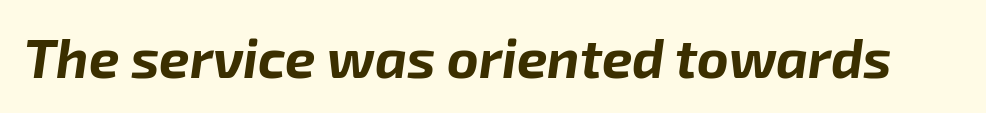
The image shows 54 px bold type, italic (leaning right); set normal letter spacing, not underlined; low stroke contrast and a medium x-height.
